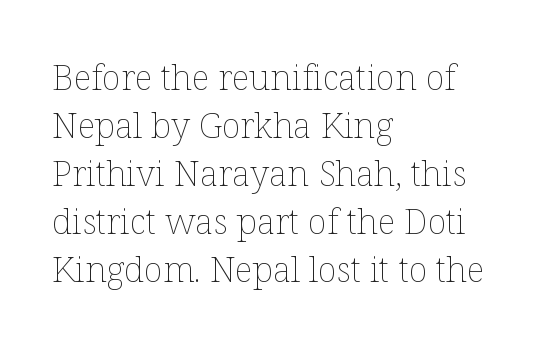
{"italic": "no", "bold": "no", "weight": "thin", "width": "normal", "stroke_contrast": "low", "x_height": "medium", "monospaced": "no", "underline": "no", "align": "left", "line_spacing": "normal", "line_spacing_ratio": 1.37, "letter_spacing": "normal", "letter_spacing_em": 0.0, "glyph_px": 35}
